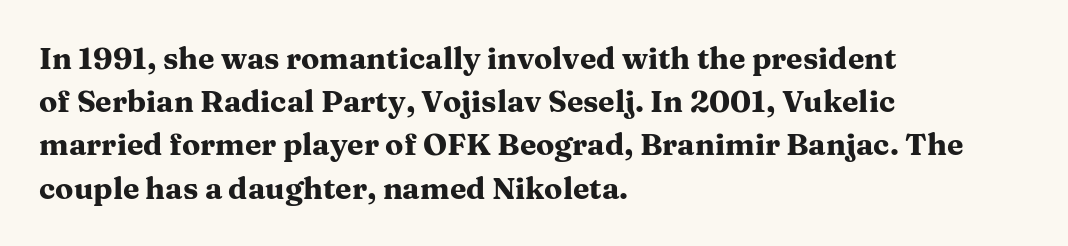
{"serif": "yes", "italic": "no", "bold": "yes", "weight": "heavy", "width": "wide", "stroke_contrast": "medium", "x_height": "medium", "monospaced": "no", "underline": "no", "align": "left", "line_spacing": "normal", "line_spacing_ratio": 1.44, "letter_spacing": "normal", "letter_spacing_em": 0.0, "glyph_px": 30}
